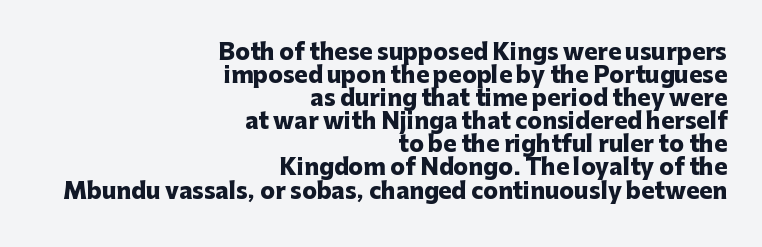
There is no visible air inserted between adjacent glyphs. Only glyphs here, with clear space below each row. A typesetter would call this leading minimal, almost set solid. Horizontal alignment here is rightward, an uncommon choice for prose.
